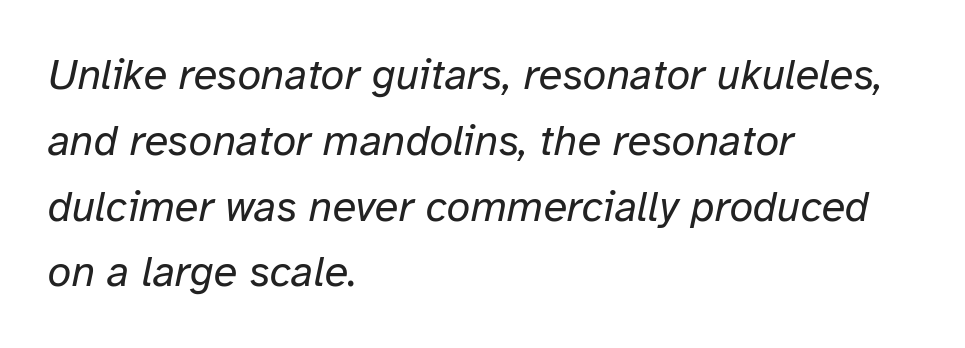
Q: Is the text bold? A: No.
Q: Is the text italic (slanted)? A: Yes, it leans right by about 12 degrees.
Q: Is the text underlined? A: No.
Q: How is the paragraph aligned? A: Left-aligned.
Q: Is the spacing between letters normal or unusually wide? A: Normal.
Q: Is the spacing between lines tight, normal or loose? A: Normal.
Q: Width (condensed, normal, or wide)? A: Normal.
Q: Stroke contrast? A: Low.
Q: x-height? A: Medium.
Q: Monospaced? A: No.
